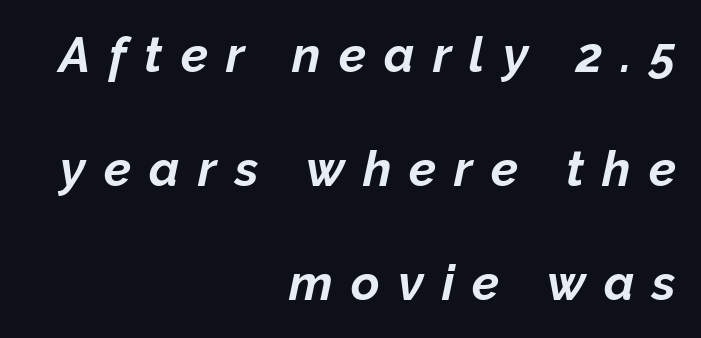
{"italic": "yes", "lean": "right", "slant_degrees": 12, "bold": "yes", "weight": "bold", "width": "normal", "stroke_contrast": "low", "x_height": "medium", "monospaced": "no", "underline": "no", "align": "right", "line_spacing": "loose", "line_spacing_ratio": 2.33, "letter_spacing": "wide", "letter_spacing_em": 0.37, "glyph_px": 49}
